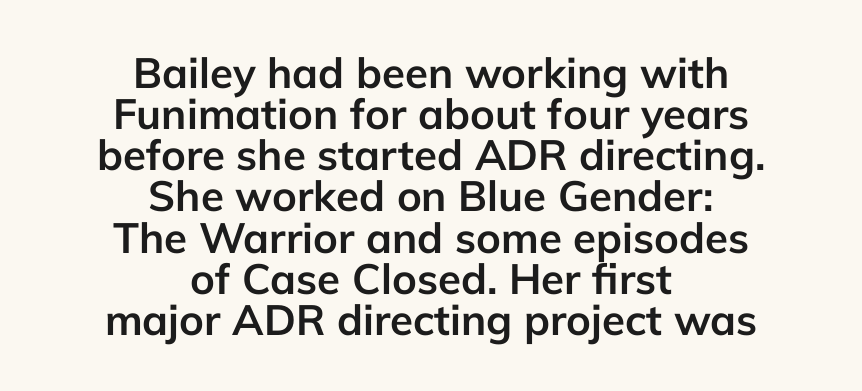
Q: Is the text bold? A: Yes.
Q: Is the text italic (slanted)? A: No, it is upright.
Q: Is the typeface a serif or a sans-serif typeface? A: Sans-serif.
Q: Is the text underlined? A: No.
Q: How is the paragraph aligned? A: Centered.
Q: Is the spacing between letters normal or unusually wide? A: Normal.
Q: Is the spacing between lines tight, normal or loose? A: Tight.
Q: Width (condensed, normal, or wide)? A: Normal.
Q: Stroke contrast? A: Low.
Q: x-height? A: Medium.
Q: Monospaced? A: No.
